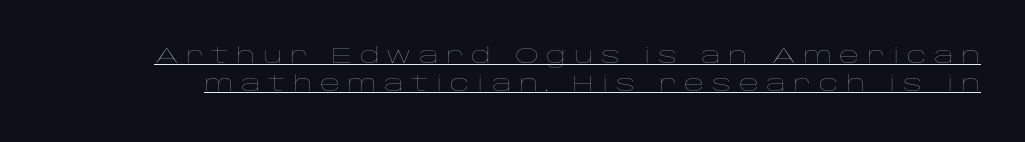
The image shows 22 px text type, upright; set normal line spacing (1.26x), unusually wide letter spacing (+0.34 em), underlined.
